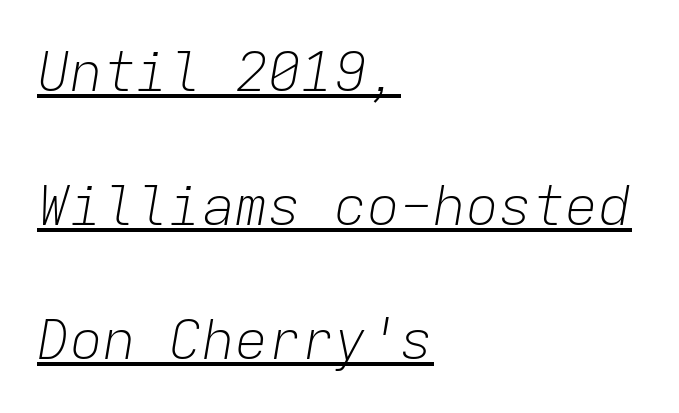
{"italic": "yes", "lean": "right", "slant_degrees": 9, "bold": "no", "weight": "light", "width": "normal", "stroke_contrast": "low", "x_height": "medium", "monospaced": "yes", "underline": "yes", "align": "left", "line_spacing": "loose", "line_spacing_ratio": 2.44, "letter_spacing": "normal", "letter_spacing_em": 0.0, "glyph_px": 55}
